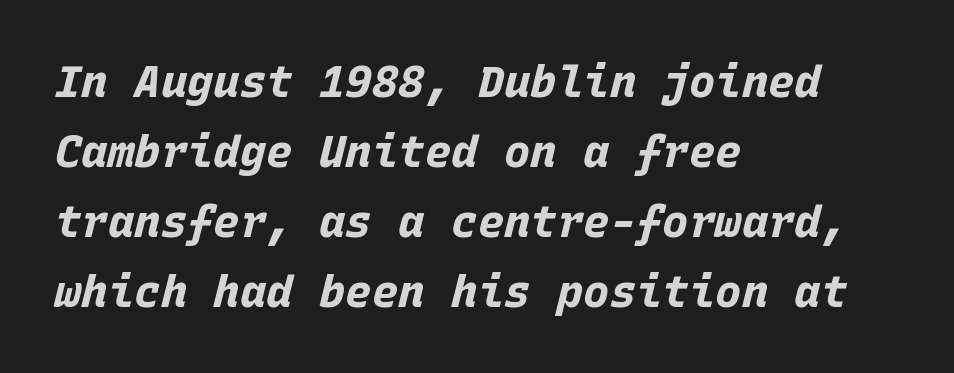
Q: Is the text bold? A: Yes.
Q: Is the text italic (slanted)? A: Yes, it leans right by about 15 degrees.
Q: Is the text underlined? A: No.
Q: How is the paragraph aligned? A: Left-aligned.
Q: Is the spacing between letters normal or unusually wide? A: Normal.
Q: Is the spacing between lines tight, normal or loose? A: Normal.
Q: Width (condensed, normal, or wide)? A: Normal.
Q: Stroke contrast? A: Low.
Q: x-height? A: Large.
Q: Monospaced? A: Yes.
